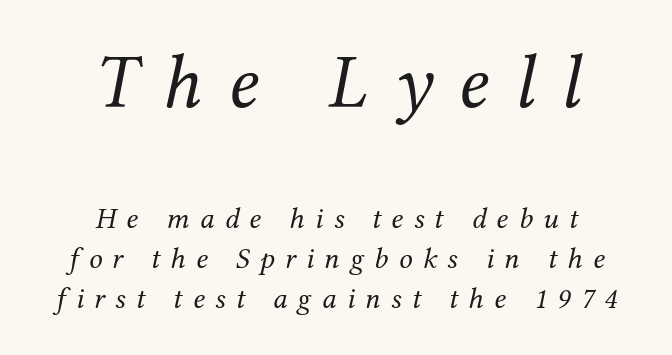
Tracking here is generous; glyphs stand well apart from one another. Regarding leading, the lines here are spaced in the standard way. Observe the serifs anchoring each vertical stroke in this sample. Ink coverage per letter is moderate at most. The letters advance in unequal steps, a hallmark of proportional type.
